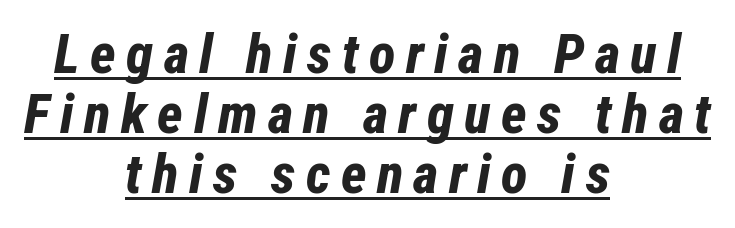
The image shows 55 px bold, condensed type, italic (leaning right); set centered, tight line spacing (1.09x), underlined; low stroke contrast and a medium x-height.
